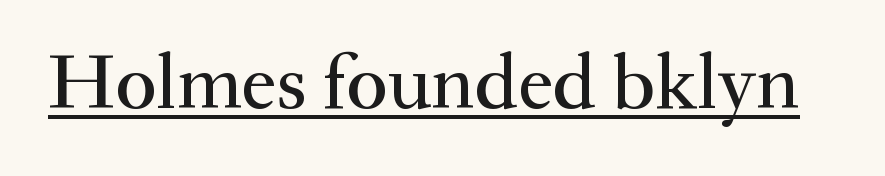
The image shows 79 px serif type, upright; set normal letter spacing, underlined; medium stroke contrast and a small x-height.
